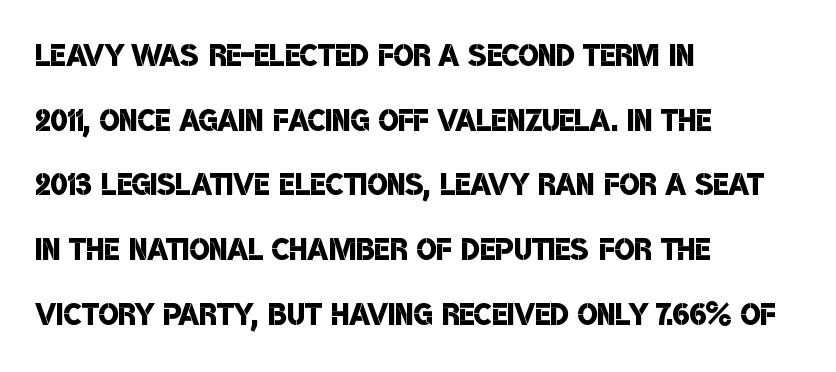
The image shows 42 px semibold, condensed sans-serif type; set left-aligned, normal line spacing (1.54x), normal letter spacing, not underlined; low stroke contrast and a large x-height.
